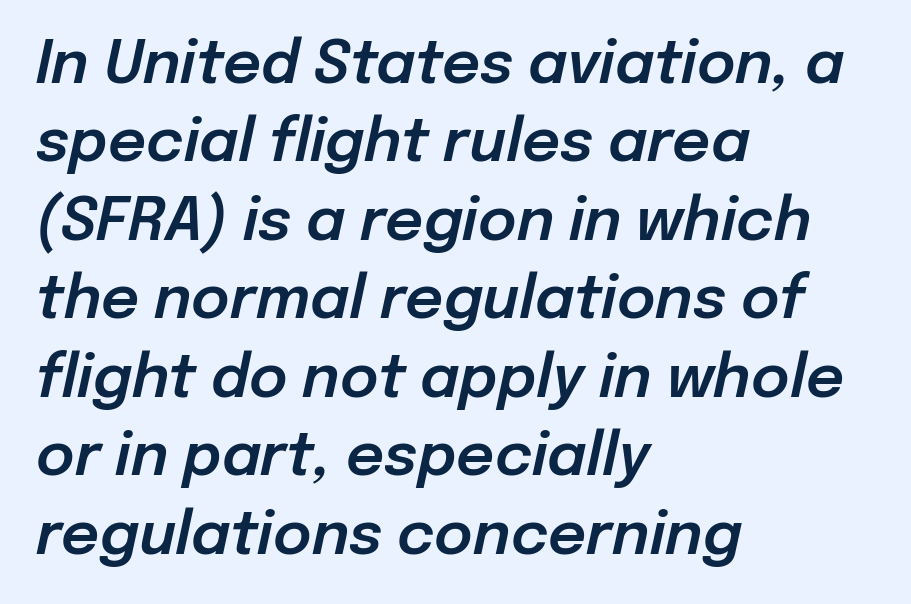
Q: Is the text italic (slanted)? A: Yes, it leans right by about 12 degrees.
Q: Is the text underlined? A: No.
Q: How is the paragraph aligned? A: Left-aligned.
Q: Is the spacing between letters normal or unusually wide? A: Normal.
Q: Is the spacing between lines tight, normal or loose? A: Normal.
Q: Width (condensed, normal, or wide)? A: Normal.
Q: Stroke contrast? A: Low.
Q: x-height? A: Medium.
Q: Monospaced? A: No.
